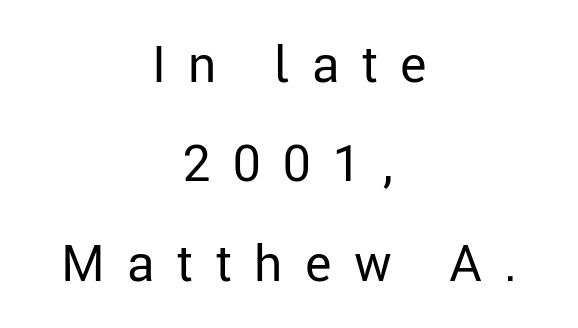
Q: Is the text bold? A: No.
Q: Is the text italic (slanted)? A: No, it is upright.
Q: Is the typeface a serif or a sans-serif typeface? A: Sans-serif.
Q: Is the text underlined? A: No.
Q: How is the paragraph aligned? A: Centered.
Q: Is the spacing between letters normal or unusually wide? A: Unusually wide.
Q: Is the spacing between lines tight, normal or loose? A: Loose.
Q: Width (condensed, normal, or wide)? A: Normal.
Q: Stroke contrast? A: Low.
Q: x-height? A: Medium.
Q: Monospaced? A: No.
